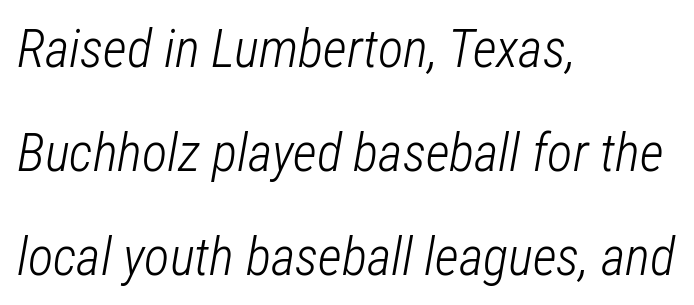
Caption: face not bold, strokes unweighted. Summary of vertical rhythm: relaxed, with wide interline spacing. An italicized treatment has been applied to the whole sample. There is no visible air inserted between adjacent glyphs. Proportional: the letters do not fall into vertical columns. Plain, unruled lines of type.
